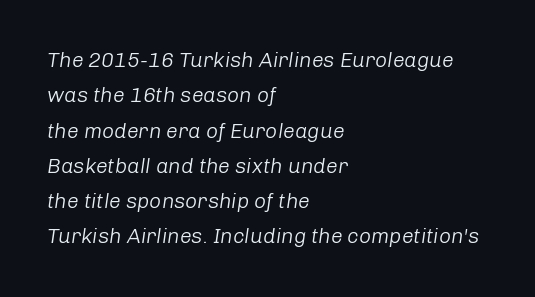
The image shows 21 px text type, italic (leaning right); set left-aligned, normal line spacing (1.68x), normal letter spacing, not underlined.
